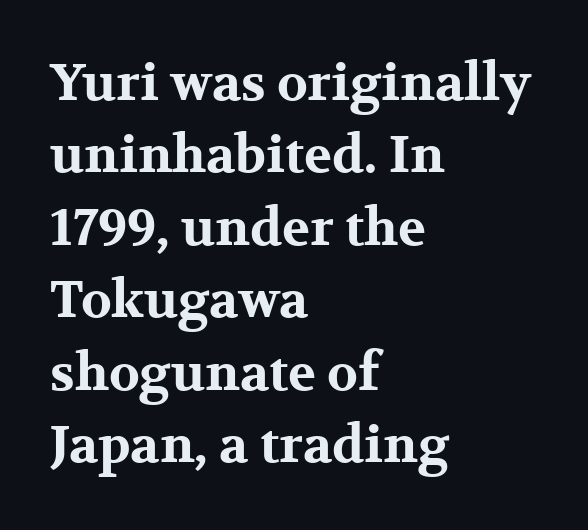
{"serif": "yes", "italic": "no", "bold": "yes", "weight": "bold", "width": "wide", "stroke_contrast": "medium", "x_height": "medium", "monospaced": "no", "underline": "no", "align": "left", "line_spacing": "normal", "line_spacing_ratio": 1.42, "letter_spacing": "normal", "letter_spacing_em": 0.0, "glyph_px": 51}
